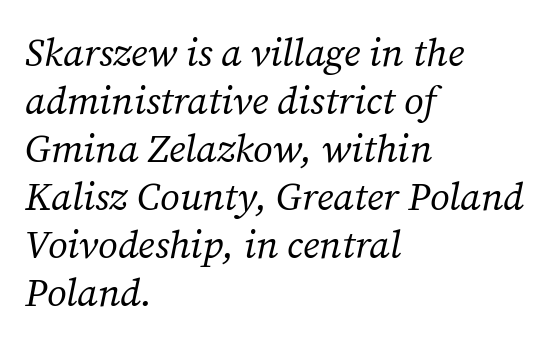
The image shows 39 px regular-weight serif type, italic (leaning right); set left-aligned, line spacing 1.23x, normal letter spacing, not underlined; medium stroke contrast and a medium x-height.
